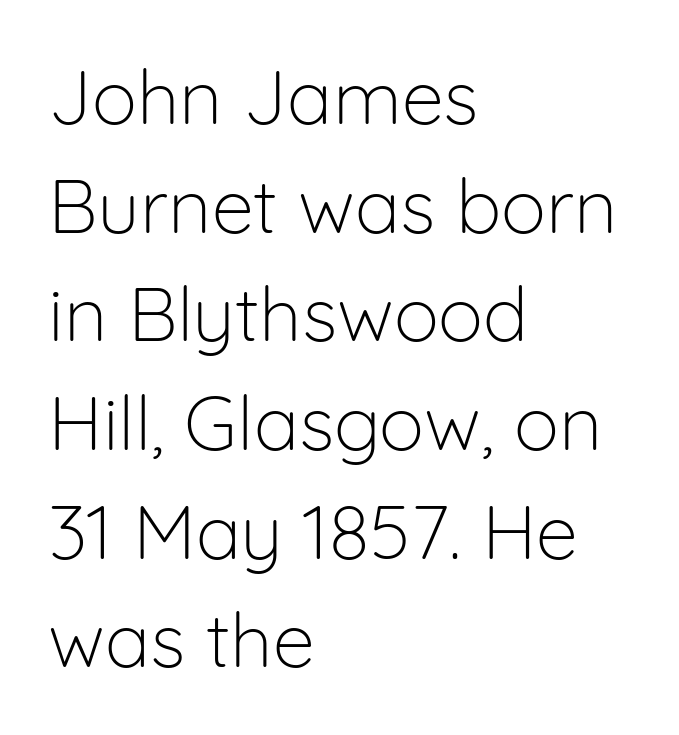
Q: Is the text bold? A: No.
Q: Is the text italic (slanted)? A: No, it is upright.
Q: Is the typeface a serif or a sans-serif typeface? A: Sans-serif.
Q: Is the text underlined? A: No.
Q: How is the paragraph aligned? A: Left-aligned.
Q: Is the spacing between letters normal or unusually wide? A: Normal.
Q: Is the spacing between lines tight, normal or loose? A: Normal.
Q: Width (condensed, normal, or wide)? A: Normal.
Q: Stroke contrast? A: Low.
Q: x-height? A: Medium.
Q: Monospaced? A: No.
